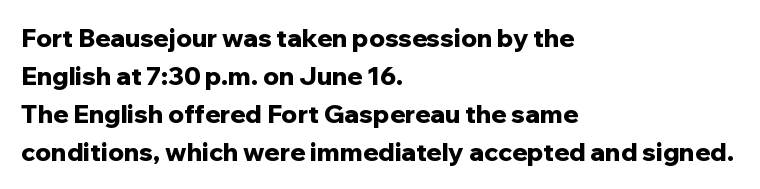
Leftover space on each line is placed entirely after the last word. Normally led — the rows are evenly, conventionally spaced. Type without underlining. Here the glyphs are tracked normally, forming tight word shapes.
